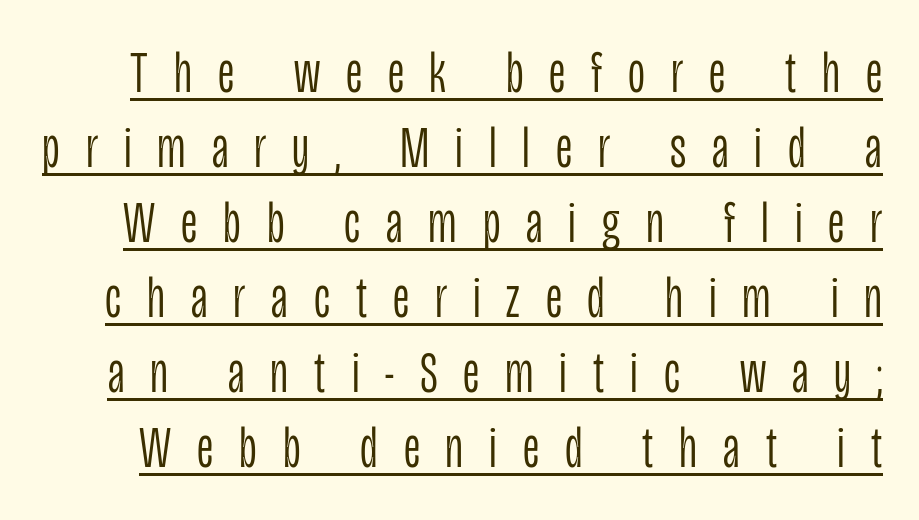
Each letter keeps its own natural width here, so spacing adapts to shape. A continuous stroke trails under the words, as in a hyperlink. Examine the stroke ends and you'll find no serifs. No chunkiness to these letters — they're not bold. No italicization has been applied; the sample stays upright.
